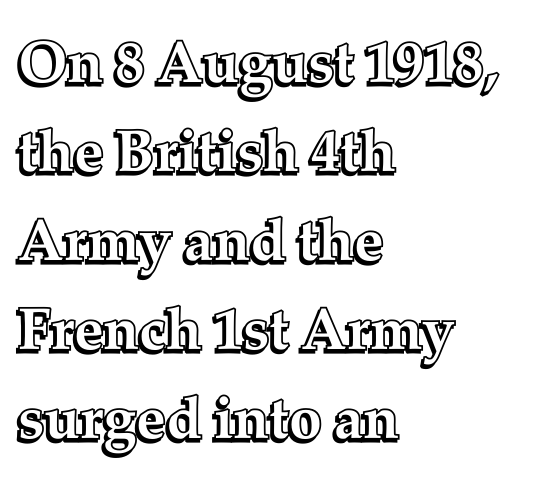
Where is the straight margin? On the left. The line texture is even and compact thanks to regular tracking. Varying glyph widths throughout — classic text-font behaviour. The baseline area is clear. The lettering stays uniformly vertical, giving the passage a roman look.
